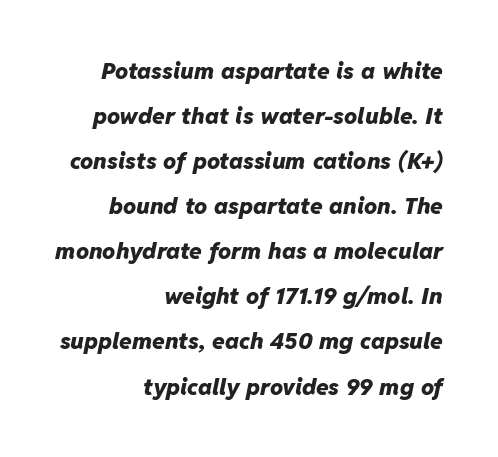
Reading down the column, the eye jumps a long way to each next line. How heavy is the stroke? Heavy — this is a bold. The rag falls on the left side of this text block. The gap between lines stays unmarked. You could call the tracking neutral — neither tight nor loose. The axis of the letterforms is tilted away from vertical.
